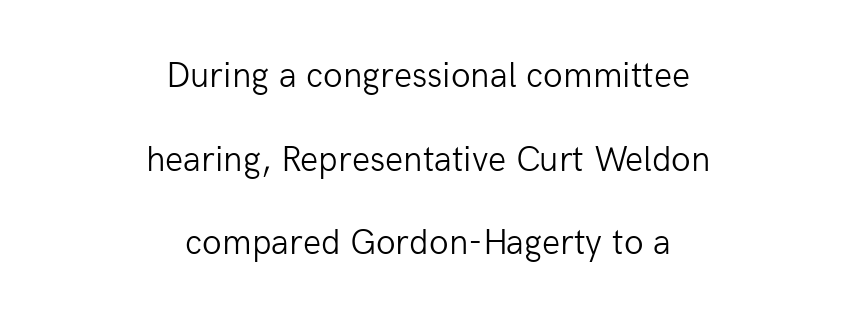
Q: Is the text bold? A: No.
Q: Is the text italic (slanted)? A: No, it is upright.
Q: Is the typeface a serif or a sans-serif typeface? A: Sans-serif.
Q: Is the text underlined? A: No.
Q: How is the paragraph aligned? A: Centered.
Q: Is the spacing between letters normal or unusually wide? A: Normal.
Q: Is the spacing between lines tight, normal or loose? A: Loose.
Q: Width (condensed, normal, or wide)? A: Normal.
Q: Stroke contrast? A: Low.
Q: x-height? A: Medium.
Q: Monospaced? A: No.
